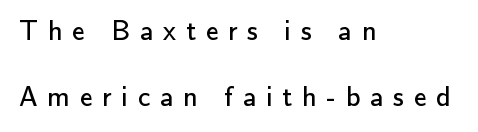
{"serif": "no", "italic": "no", "bold": "no", "weight": "regular", "width": "normal", "stroke_contrast": "low", "x_height": "small", "monospaced": "no", "underline": "no", "align": "left", "line_spacing": "loose", "line_spacing_ratio": 2.35, "letter_spacing": "wide", "letter_spacing_em": 0.35, "glyph_px": 28}
